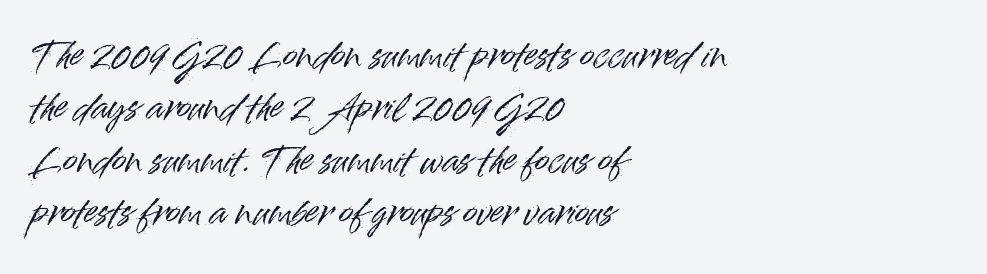
Q: Is the text italic (slanted)? A: Yes.
Q: Is the typeface a serif or a sans-serif typeface? A: Sans-serif.
Q: Is the text underlined? A: No.
Q: How is the paragraph aligned? A: Left-aligned.
Q: Is the spacing between letters normal or unusually wide? A: Normal.
Q: Is the spacing between lines tight, normal or loose? A: Normal.
Q: Width (condensed, normal, or wide)? A: Normal.
Q: Stroke contrast? A: High.
Q: x-height? A: Small.
Q: Monospaced? A: No.
